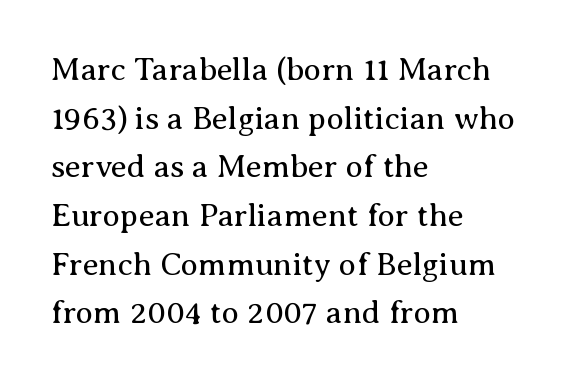
The passage shown is not bold in any degree. Does the lettering tilt? It doesn't — this is upright. How are the letters spaced? Ordinarily, with no added tracking. This sample has the flowing, uneven cadence of proportional lettering.
